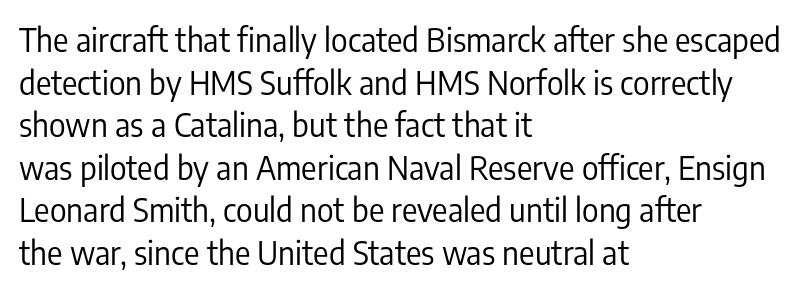
The face looks like a standard text weight, possibly lighter. Check under the words: just untouched page. Nobody touched the tracking dial on this one. Summary of vertical rhythm: regular, with standard interline spacing.
